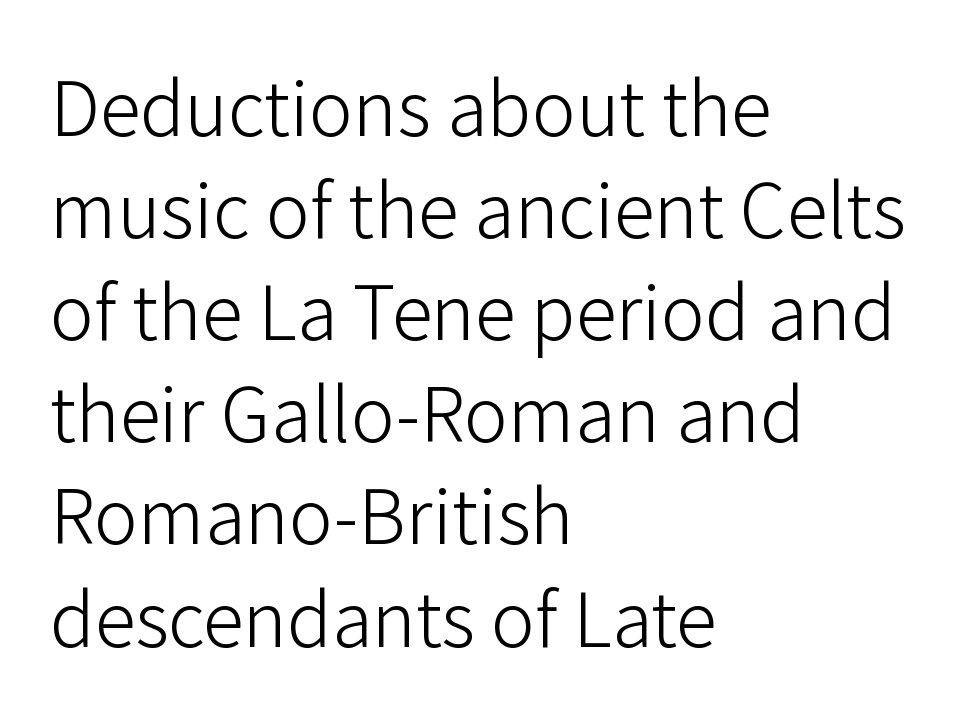
Q: Is the text bold? A: No.
Q: Is the text italic (slanted)? A: No, it is upright.
Q: Is the typeface a serif or a sans-serif typeface? A: Sans-serif.
Q: Is the text underlined? A: No.
Q: How is the paragraph aligned? A: Left-aligned.
Q: Is the spacing between letters normal or unusually wide? A: Normal.
Q: Is the spacing between lines tight, normal or loose? A: Normal.
Q: Width (condensed, normal, or wide)? A: Normal.
Q: Stroke contrast? A: Low.
Q: x-height? A: Medium.
Q: Monospaced? A: No.
